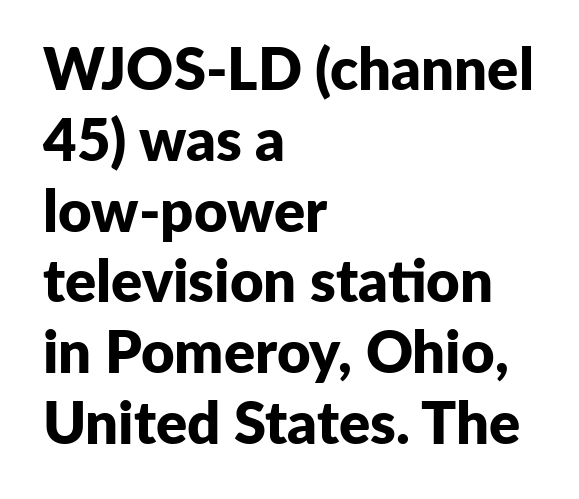
Q: Is the text bold? A: Yes.
Q: Is the text italic (slanted)? A: No, it is upright.
Q: Is the typeface a serif or a sans-serif typeface? A: Sans-serif.
Q: Is the text underlined? A: No.
Q: How is the paragraph aligned? A: Left-aligned.
Q: Is the spacing between letters normal or unusually wide? A: Normal.
Q: Width (condensed, normal, or wide)? A: Normal.
Q: Stroke contrast? A: Low.
Q: x-height? A: Medium.
Q: Monospaced? A: No.
